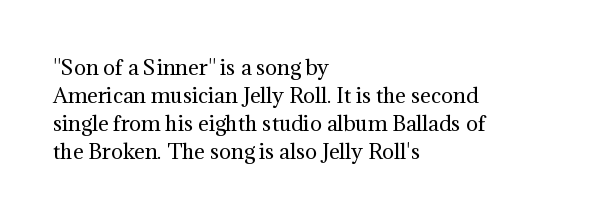
Q: Is the text bold? A: No.
Q: Is the text italic (slanted)? A: No, it is upright.
Q: Is the text underlined? A: No.
Q: How is the paragraph aligned? A: Left-aligned.
Q: Is the spacing between letters normal or unusually wide? A: Normal.
Q: Is the spacing between lines tight, normal or loose? A: Normal.
